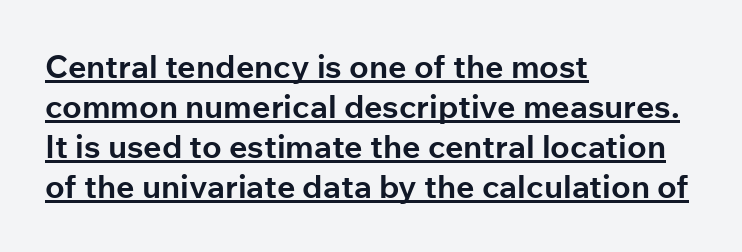
{"serif": "no", "italic": "no", "bold": "yes", "weight": "bold", "width": "normal", "stroke_contrast": "low", "x_height": "medium", "monospaced": "no", "underline": "yes", "align": "left", "line_spacing": "normal", "line_spacing_ratio": 1.25, "letter_spacing": "normal", "letter_spacing_em": 0.0, "glyph_px": 32}
